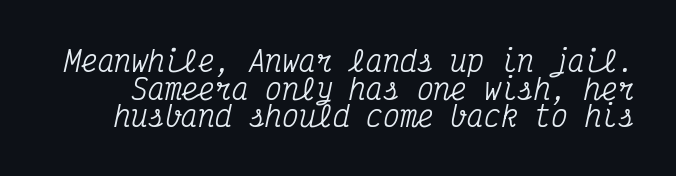
A typesetter would call this leading minimal, almost set solid. This sample has the even, mechanical cadence of fixed-width lettering. Glyph-to-glyph distance matches everyday printed text. Looking at the ascenders, they clearly lean. Type style note: has serifs. Glance below the letters and you will spot only blank space.
